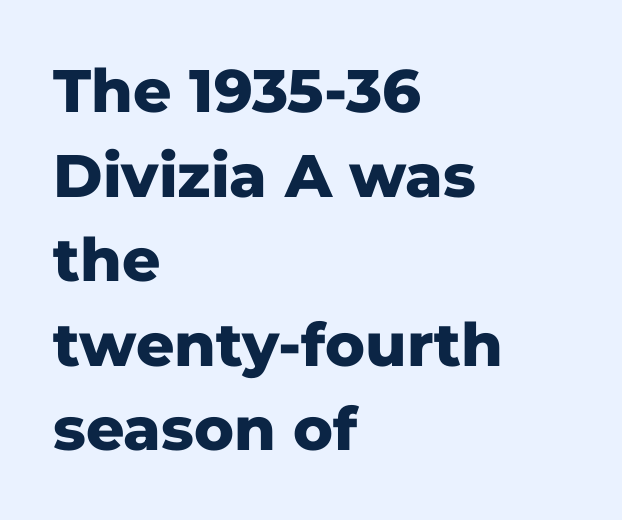
If you measured baseline to baseline, you'd find a middling distance. Proportional: the letters do not fall into vertical columns. Quick note: not italic, upright. Observe the absence of serifs on each vertical stroke in this sample. The rendering keeps characters at their native spacing.
